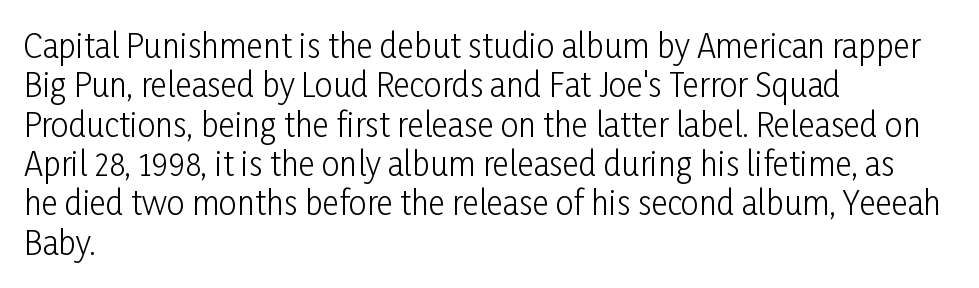
The face used here is rendered with its standard letterfit. The letters stand upright; this is a roman face. Only glyphs here, with clear space below each row. The cut favours lightness, reaching ordinary text weight at its darkest.
